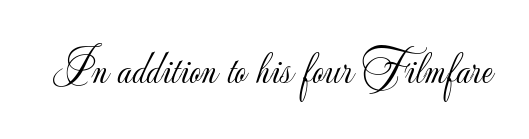
The image shows 46 px light sans-serif type; set normal letter spacing, not underlined; low stroke contrast and a small x-height.
